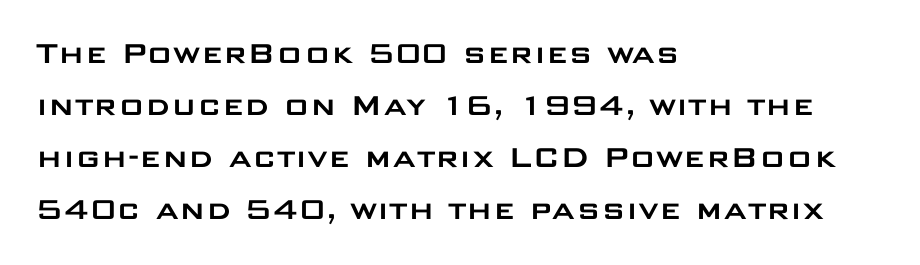
{"serif": "no", "italic": "no", "width": "wide", "stroke_contrast": "low", "x_height": "large", "monospaced": "no", "underline": "no", "align": "left", "line_spacing": "normal", "line_spacing_ratio": 1.49, "letter_spacing": "normal", "letter_spacing_em": 0.0, "glyph_px": 35}
